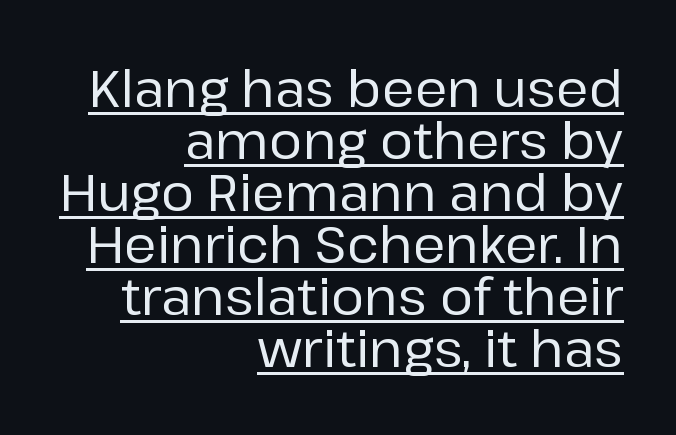
A typesetter would call this proportional, since set widths differ per character. Tightly led — the rows are bunched. The setting favours the right margin, as signatures and pull-quotes sometimes do. Stroke terminals: plain, sans-serif. The passage shown is underscored from start to finish. Caption: standard tracking, unaltered.
